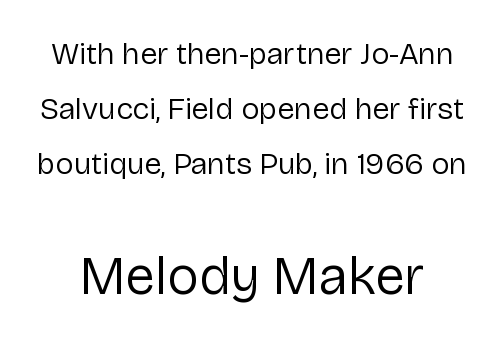
{"serif": "no", "italic": "no", "bold": "no", "weight": "regular", "width": "normal", "stroke_contrast": "low", "x_height": "medium", "monospaced": "no", "underline": "no", "line_spacing_ratio": 1.77, "letter_spacing": "normal", "letter_spacing_em": 0.0, "larger_block": "second", "size_ratio": 1.74, "glyph_px": 54}
